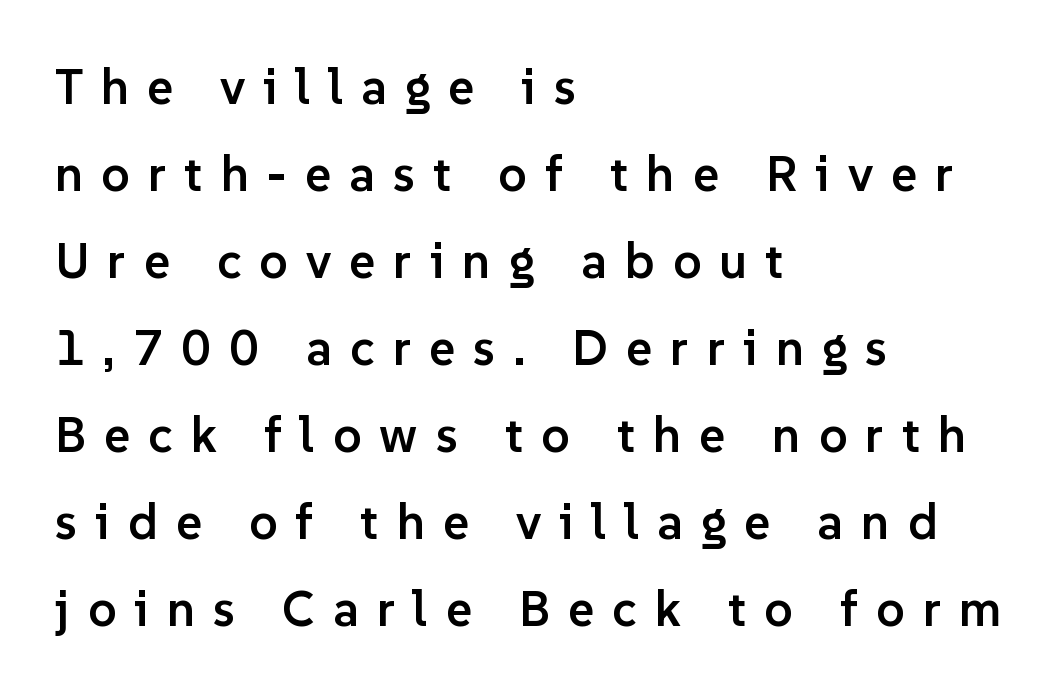
{"serif": "no", "italic": "no", "bold": "semi", "weight": "semibold", "width": "normal", "stroke_contrast": "low", "x_height": "medium", "monospaced": "no", "underline": "no", "align": "left", "line_spacing_ratio": 1.74, "letter_spacing": "wide", "letter_spacing_em": 0.36, "glyph_px": 50}
